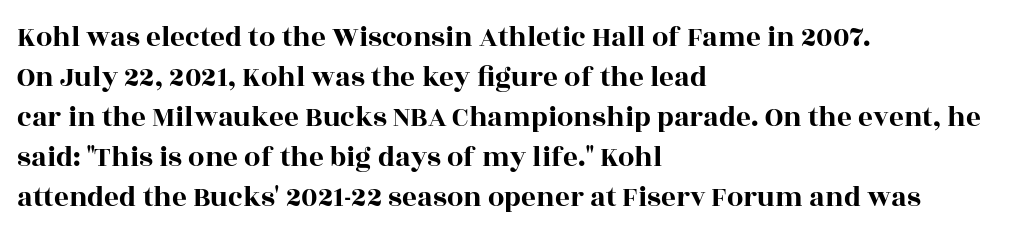
If you drew a ruler down the left edge, every line would touch it. The gap between lines stays unmarked. These lines sit exactly where default settings would place them. Italic: no, the glyphs are upright roman. What stands out about the letter spacing? Nothing — it is the standard amount. The letters carry serifs — small finishing strokes at the ends of their stems.
